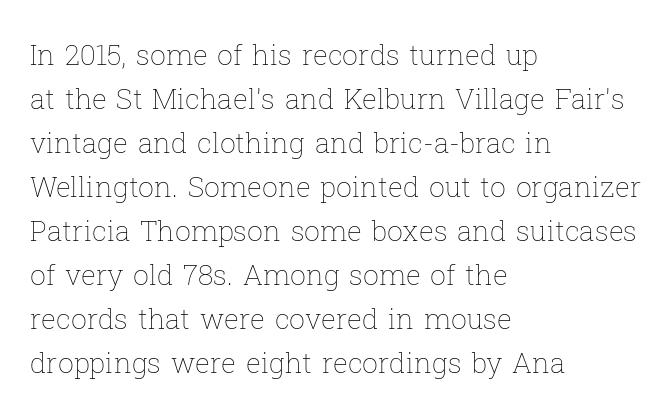
{"italic": "no", "bold": "no", "weight": "thin", "width": "normal", "stroke_contrast": "low", "x_height": "medium", "monospaced": "no", "underline": "no", "align": "left", "line_spacing": "normal", "line_spacing_ratio": 1.57, "letter_spacing": "normal", "letter_spacing_em": 0.0, "glyph_px": 28}
